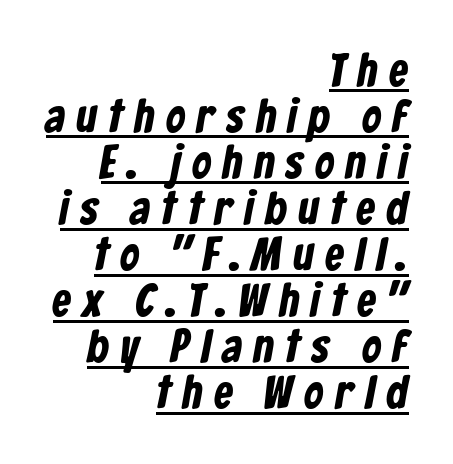
The letterforms stand isolated, each surrounded by extra space. A typesetter would call this proportional, since set widths differ per character. Cramped leading. The strokes are fattened all the way to bold. Honestly, the underline is the first thing you notice here. The designer went with a sans here, leaving each stem footless.
